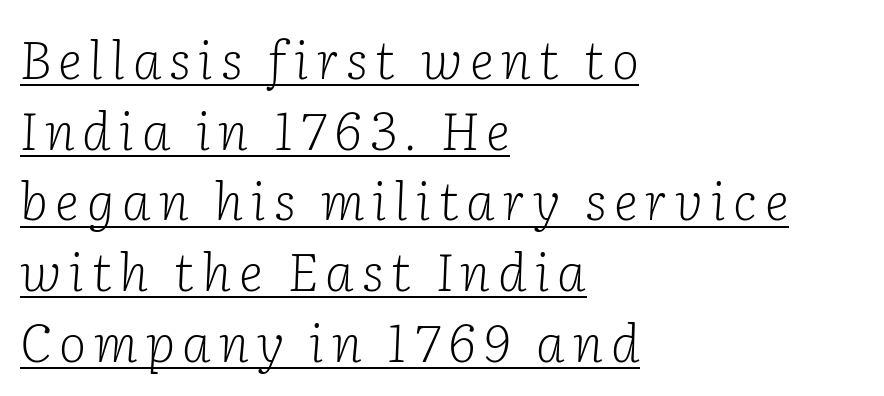
{"serif": "yes", "italic": "yes", "lean": "right", "slant_degrees": 2, "bold": "no", "weight": "light", "width": "normal", "stroke_contrast": "low", "x_height": "medium", "monospaced": "no", "underline": "yes", "align": "left", "line_spacing": "normal", "line_spacing_ratio": 1.36, "glyph_px": 52}
